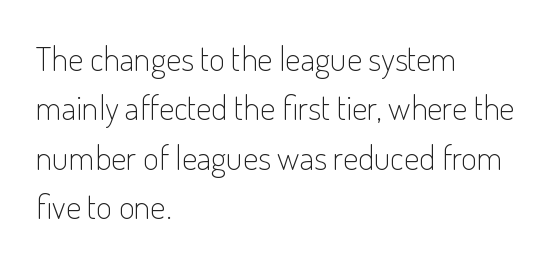
The lettering holds an erect, upright posture throughout. The passage shown has conventional tracking throughout. The weight tops out at a normal text grade. Character widths vary here, with narrow letters taking less room than wide ones. A classic flush-left, rag-right setting is used for this passage. In terms of letterform style, serifs are entirely absent.
